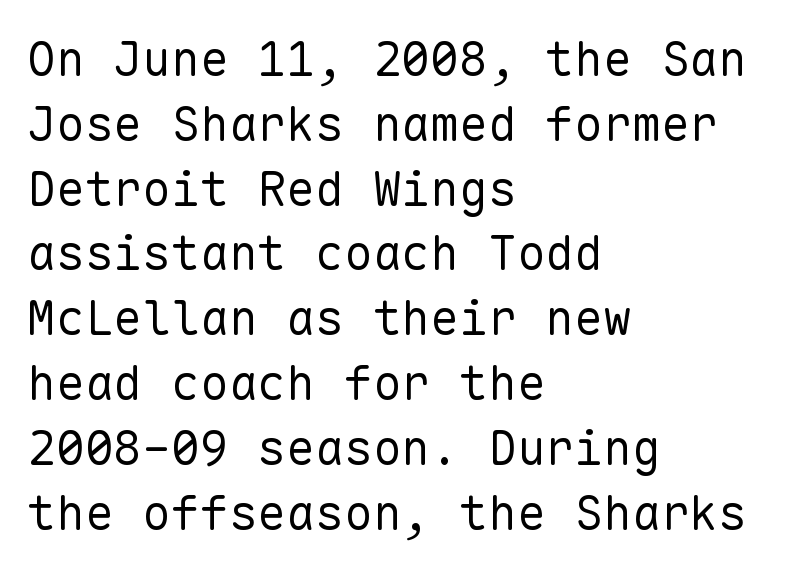
{"serif": "no", "italic": "no", "bold": "no", "weight": "regular", "width": "normal", "stroke_contrast": "low", "x_height": "medium", "monospaced": "yes", "underline": "no", "align": "left", "line_spacing": "normal", "line_spacing_ratio": 1.35, "letter_spacing": "normal", "letter_spacing_em": 0.0, "glyph_px": 48}
